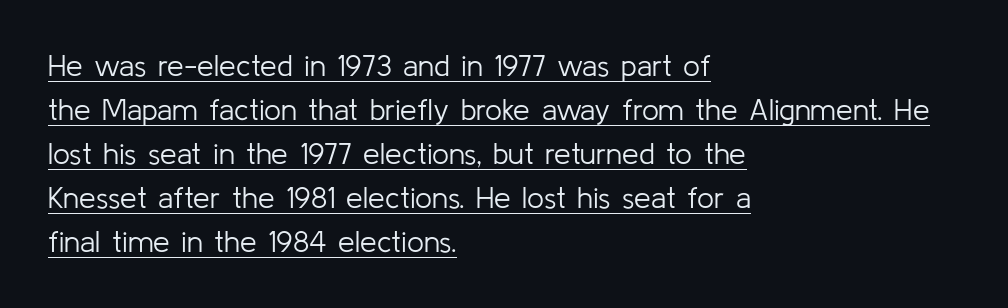
The image shows 30 px light sans-serif type, upright; set left-aligned, normal line spacing (1.47x), normal letter spacing, underlined; low stroke contrast and a medium x-height.
